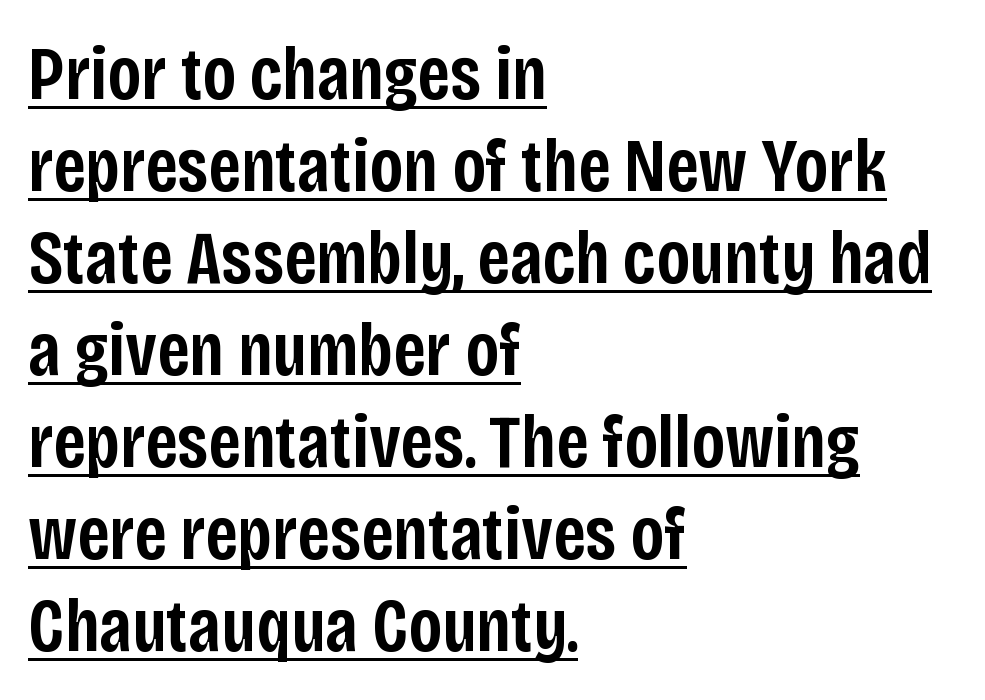
{"serif": "no", "italic": "no", "bold": "semi", "weight": "semibold", "width": "condensed", "stroke_contrast": "low", "x_height": "large", "monospaced": "no", "underline": "yes", "align": "left", "line_spacing_ratio": 1.21, "letter_spacing": "normal", "letter_spacing_em": 0.0, "glyph_px": 76}
